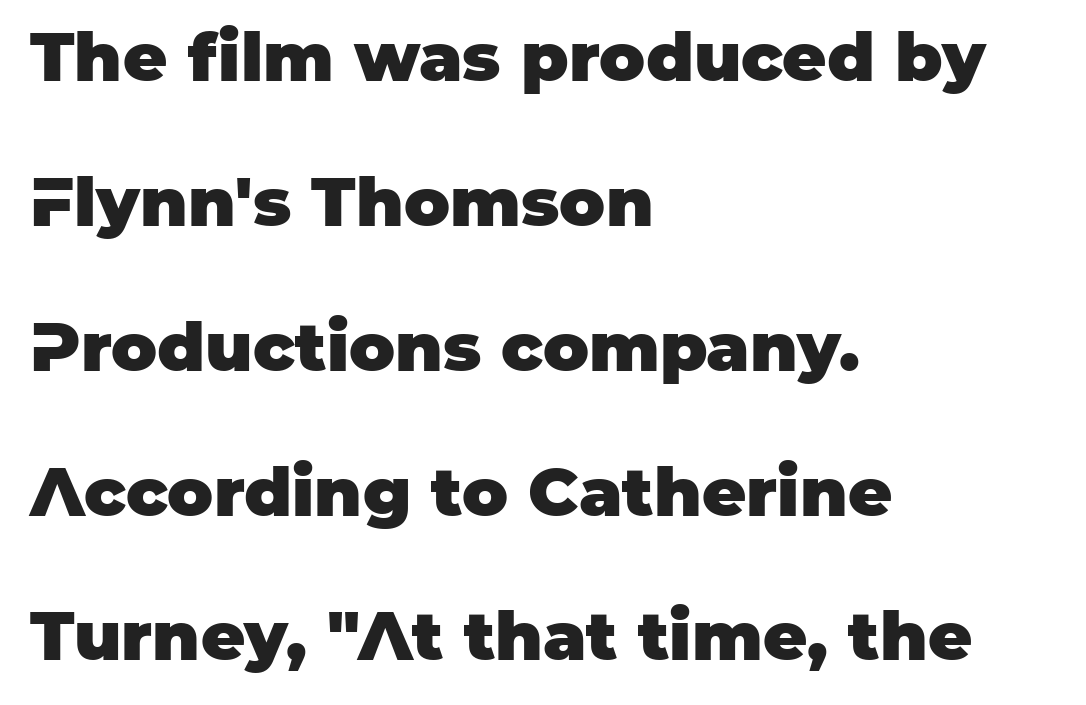
The image shows 68 px heavy sans-serif type, upright; set left-aligned, loose line spacing (2.13x), normal letter spacing, not underlined; low stroke contrast and a large x-height.
